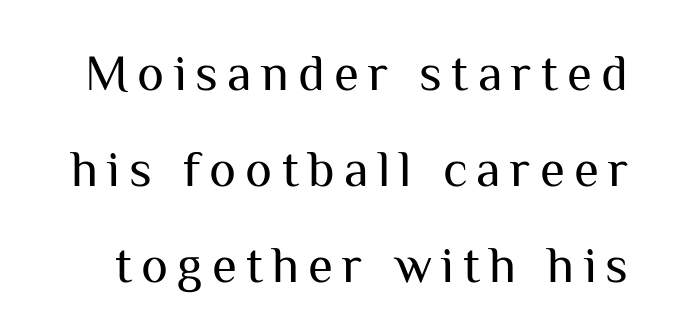
The passage shown is typeset with a sans-serif family. You could not count columns in this text — the font is proportionally spaced. No chunkiness to these letters — they're not bold. Descenders hang freely into open space. Designer's note — italics off, roman on.
